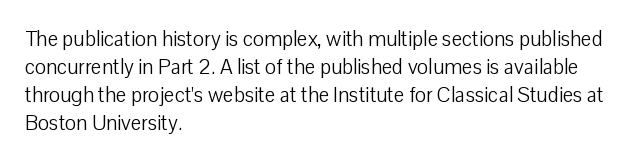
Q: Is the text bold? A: No.
Q: Is the text italic (slanted)? A: No, it is upright.
Q: Is the text underlined? A: No.
Q: How is the paragraph aligned? A: Left-aligned.
Q: Is the spacing between letters normal or unusually wide? A: Normal.
Q: Is the spacing between lines tight, normal or loose? A: Normal.
